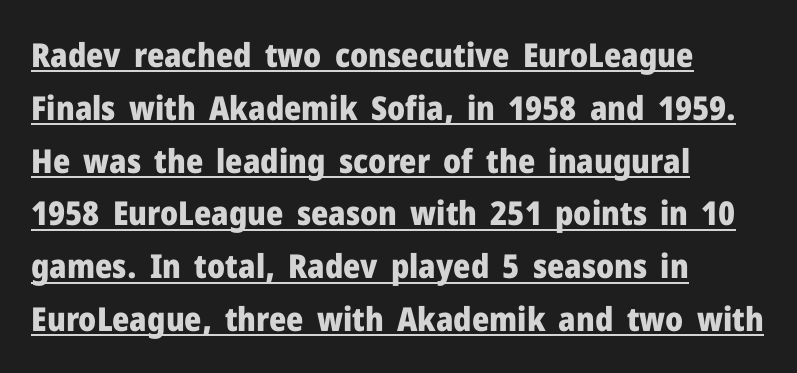
{"serif": "no", "italic": "no", "bold": "yes", "weight": "heavy", "width": "normal", "stroke_contrast": "low", "x_height": "medium", "monospaced": "no", "underline": "yes", "align": "left", "line_spacing": "normal", "line_spacing_ratio": 1.6, "letter_spacing": "normal", "letter_spacing_em": 0.0, "glyph_px": 33}
